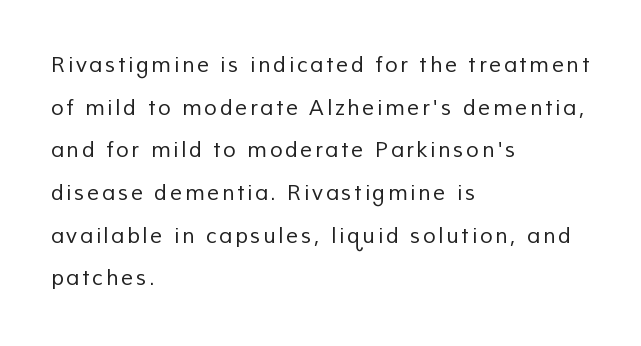
The image shows 21 px text type; set left-aligned, loose line spacing (2.03x), not underlined.
